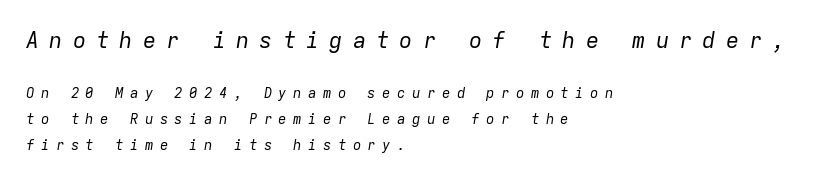
{"italic": "yes", "lean": "right", "slant_degrees": 9, "bold": "no", "underline": "no", "align": "left", "line_spacing_ratio": 1.84, "letter_spacing": "wide", "letter_spacing_em": 0.46, "larger_block": "first", "size_ratio": 1.57, "glyph_px": 22}
